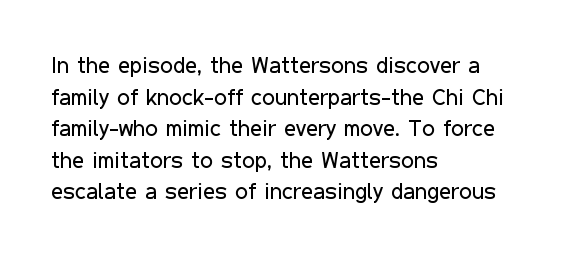
The image shows 23 px text type, upright; set left-aligned, normal line spacing (1.37x), normal letter spacing, not underlined.
